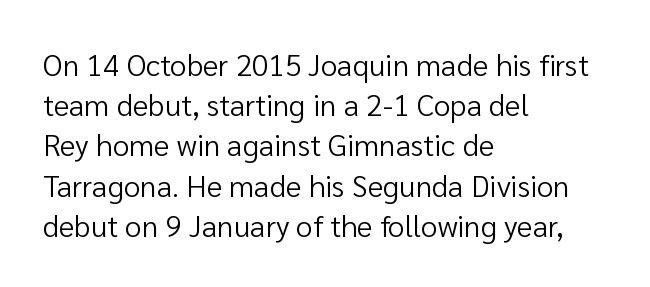
{"serif": "no", "italic": "no", "bold": "no", "weight": "regular", "width": "normal", "stroke_contrast": "low", "x_height": "medium", "monospaced": "no", "underline": "no", "align": "left", "line_spacing": "normal", "line_spacing_ratio": 1.34, "letter_spacing": "normal", "letter_spacing_em": 0.0, "glyph_px": 30}
